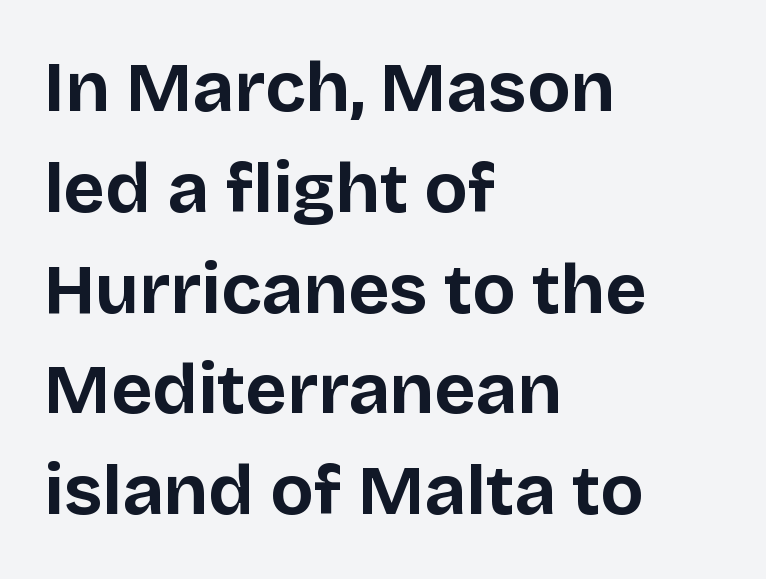
The image shows 71 px bold sans-serif type, upright; set left-aligned, normal line spacing (1.42x), normal letter spacing, not underlined; low stroke contrast and a large x-height.
